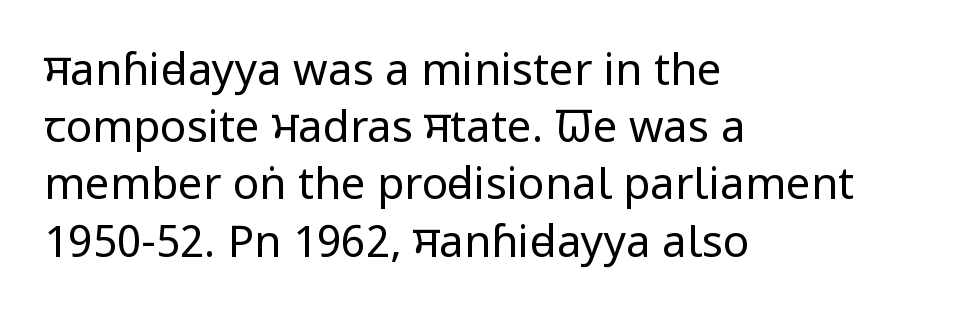
Does the copy run flush right? No — it runs flush left. The type family on display is of the sans-serif kind. No chunkiness to these letters — they're not bold. Tall strokes in this sample are plumb rather than angled.
